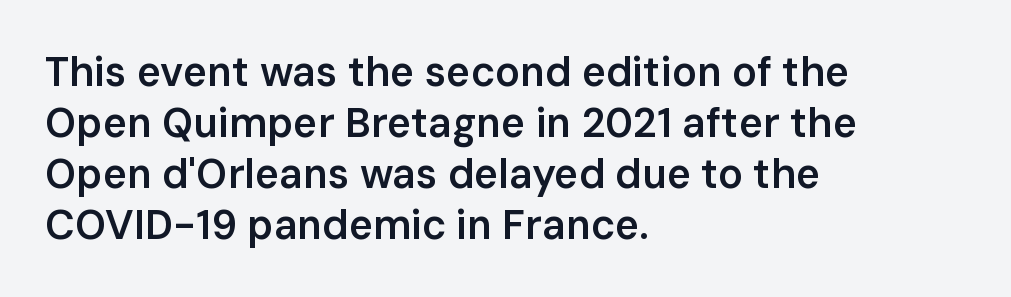
The image shows 41 px semibold sans-serif type, upright; set left-aligned, line spacing 1.24x, normal letter spacing, not underlined; low stroke contrast and a medium x-height.
